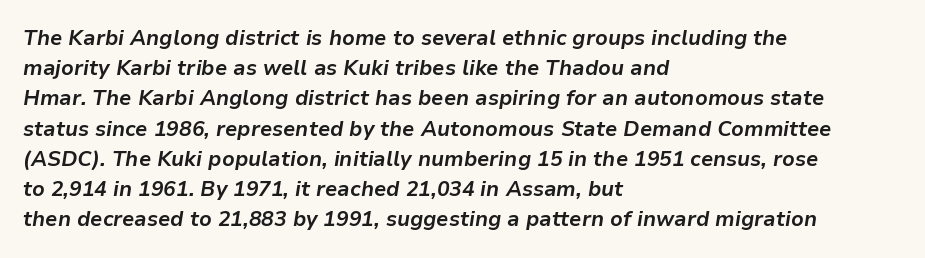
{"italic": "yes", "lean": "right", "slant_degrees": 9, "bold": "yes", "underline": "no", "align": "left", "line_spacing": "normal", "line_spacing_ratio": 1.44, "letter_spacing": "normal", "letter_spacing_em": 0.0, "glyph_px": 21}
